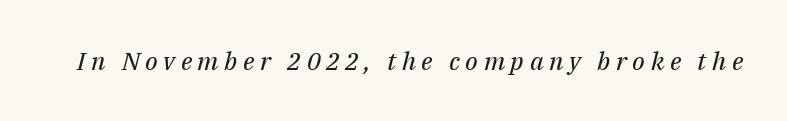
{"italic": "yes", "lean": "right", "slant_degrees": 14, "bold": "no", "underline": "no", "letter_spacing": "wide", "letter_spacing_em": 0.22, "glyph_px": 25}
